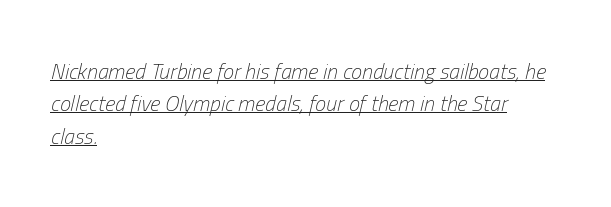
The lines are quadded left. Default kerning and tracking; the words read as compact shapes. Does the lettering tilt? It does — this is italic. Vertically, the passage feels balanced, rows spaced as you'd expect. The font sits on the lighter half of the weight spectrum, regular included. Notice how a bar underscores the lettering throughout.
